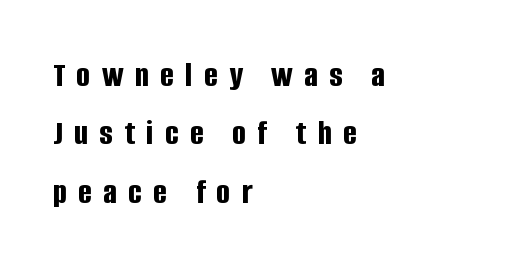
Q: Is the text bold? A: Yes.
Q: Is the text italic (slanted)? A: No, it is upright.
Q: Is the typeface a serif or a sans-serif typeface? A: Sans-serif.
Q: Is the text underlined? A: No.
Q: How is the paragraph aligned? A: Left-aligned.
Q: Is the spacing between letters normal or unusually wide? A: Unusually wide.
Q: Is the spacing between lines tight, normal or loose? A: Normal.
Q: Width (condensed, normal, or wide)? A: Condensed.
Q: Stroke contrast? A: Low.
Q: x-height? A: Large.
Q: Monospaced? A: No.
